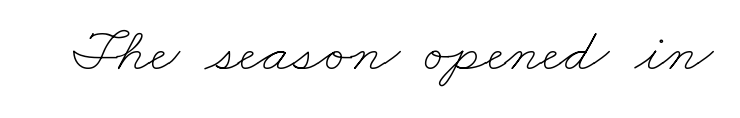
{"bold": "no", "weight": "thin", "width": "wide", "stroke_contrast": "low", "x_height": "small", "monospaced": "no", "underline": "no", "letter_spacing": "normal", "letter_spacing_em": 0.0, "glyph_px": 63}
